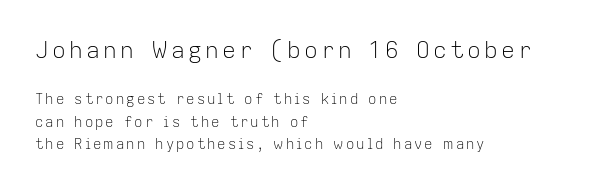
{"italic": "no", "bold": "no", "underline": "no", "align": "left", "line_spacing": "normal", "line_spacing_ratio": 1.6, "larger_block": "first", "size_ratio": 1.64, "glyph_px": 23}
